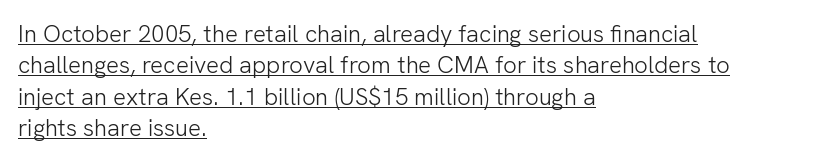
Q: Is the text bold? A: No.
Q: Is the text italic (slanted)? A: No, it is upright.
Q: Is the text underlined? A: Yes.
Q: How is the paragraph aligned? A: Left-aligned.
Q: Is the spacing between letters normal or unusually wide? A: Normal.
Q: Is the spacing between lines tight, normal or loose? A: Normal.
